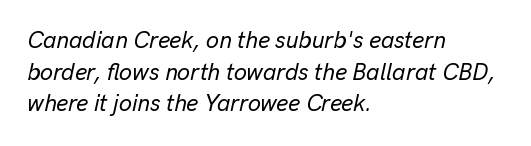
The image shows 23 px text type, italic (leaning right); set left-aligned, normal line spacing (1.38x), normal letter spacing, not underlined.
